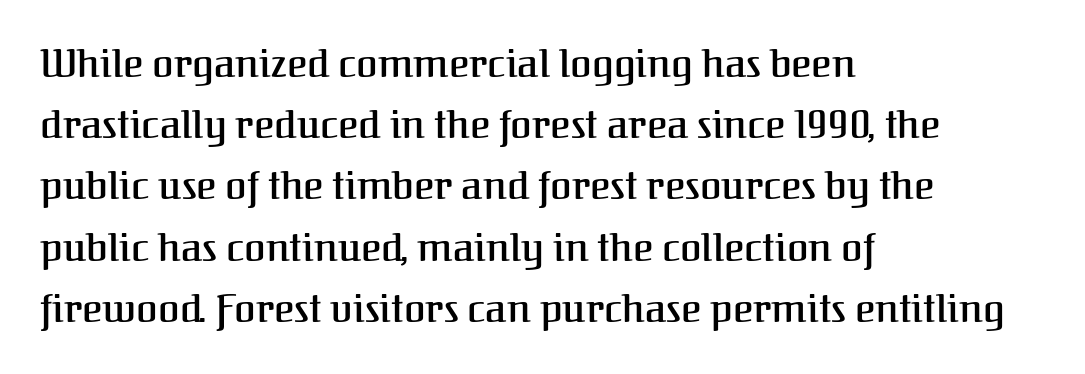
The glyphs are unaccompanied by any horizontal stroke below them. Reading down the block, your eye returns to a fixed left position each line. Stroke terminals: seriffed. The rendering keeps characters at their native spacing. Rows of type keep a routine distance in the vertical direction. Each letter keeps its own natural width here, so spacing adapts to shape.
